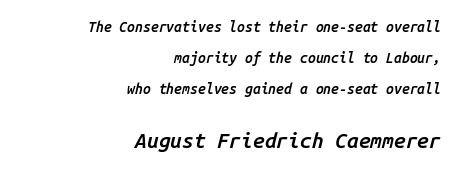
Q: Is the text bold? A: Semi-bold.
Q: Is the text italic (slanted)? A: Yes, it leans right by about 14 degrees.
Q: Is the text underlined? A: No.
Q: How is the paragraph aligned? A: Right-aligned.
Q: Is the spacing between letters normal or unusually wide? A: Normal.
Q: Is the spacing between lines tight, normal or loose? A: Loose.
Q: Which block of text is set in a larger size, the first (top) or the second (bottom)? A: The second (bottom) one.
